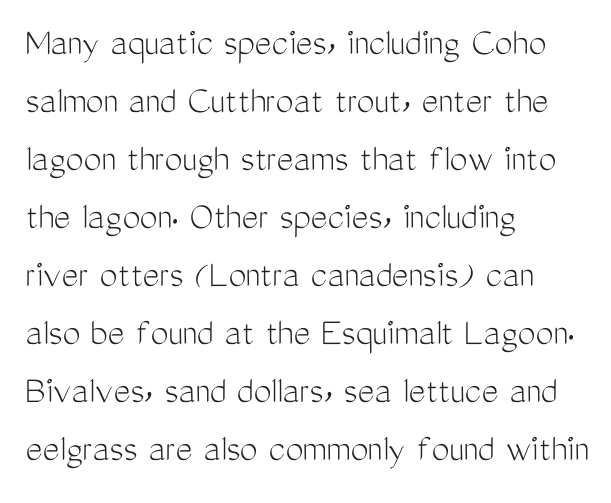
{"serif": "no", "italic": "no", "bold": "no", "weight": "light", "width": "condensed", "stroke_contrast": "medium", "x_height": "medium", "monospaced": "no", "underline": "no", "align": "left", "line_spacing": "normal", "line_spacing_ratio": 1.45, "letter_spacing": "normal", "letter_spacing_em": 0.0, "glyph_px": 40}
